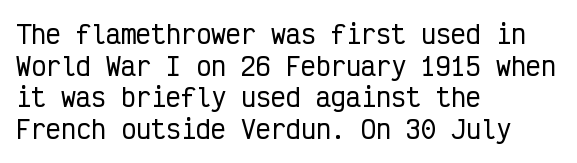
The image shows 25 px text type, upright; set left-aligned, normal line spacing (1.27x), normal letter spacing, not underlined.
